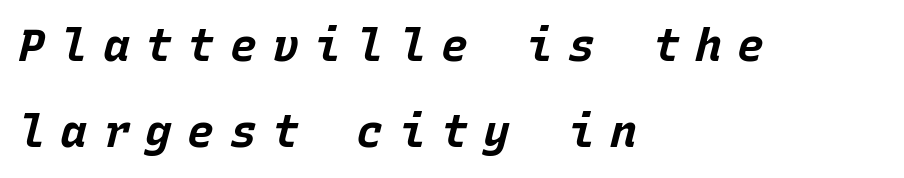
Q: Is the text bold? A: Yes.
Q: Is the text italic (slanted)? A: Yes, it leans right by about 15 degrees.
Q: Is the text underlined? A: No.
Q: How is the paragraph aligned? A: Left-aligned.
Q: Is the spacing between letters normal or unusually wide? A: Unusually wide.
Q: Is the spacing between lines tight, normal or loose? A: Loose.
Q: Width (condensed, normal, or wide)? A: Normal.
Q: Stroke contrast? A: Low.
Q: x-height? A: Large.
Q: Monospaced? A: Yes.
